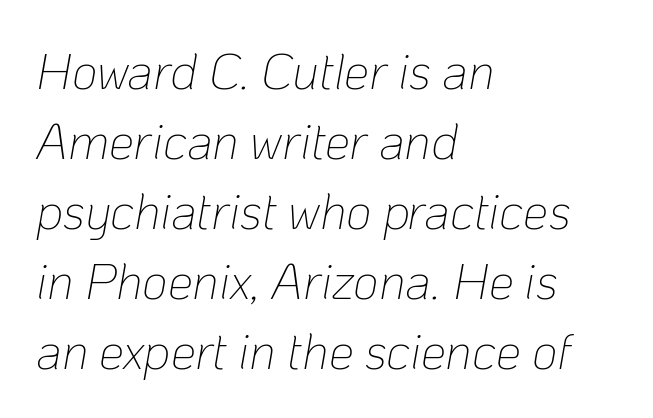
The image shows 50 px thin type, italic (leaning right); set left-aligned, normal line spacing (1.4x), normal letter spacing, not underlined; low stroke contrast and a medium x-height.
